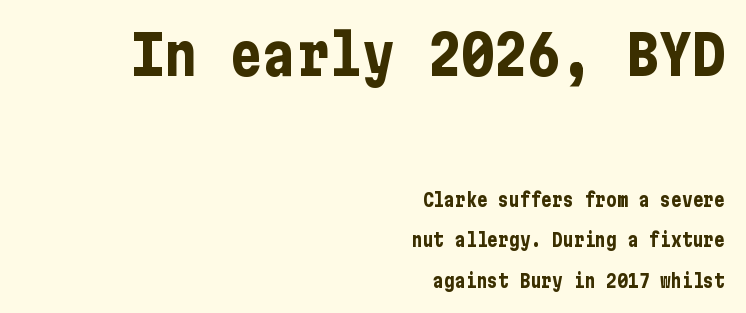
{"serif": "no", "italic": "no", "bold": "yes", "weight": "bold", "width": "condensed", "stroke_contrast": "low", "x_height": "medium", "underline": "no", "align": "right", "line_spacing": "loose", "line_spacing_ratio": 2.25, "letter_spacing": "normal", "letter_spacing_em": 0.0, "larger_block": "first", "size_ratio": 3.06, "glyph_px": 55}
